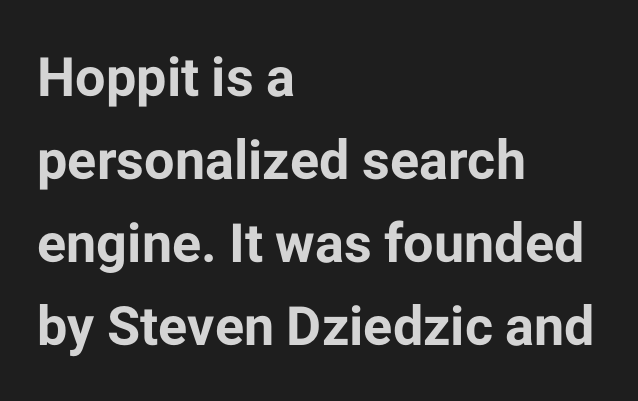
Rows of type keep a routine distance in the vertical direction. The glyphs are unaccompanied by any horizontal stroke below them. Where is the straight margin? On the left. Unlike italic type, these characters show no tilt at all. These lines are rendered in a variable-pitch font.
